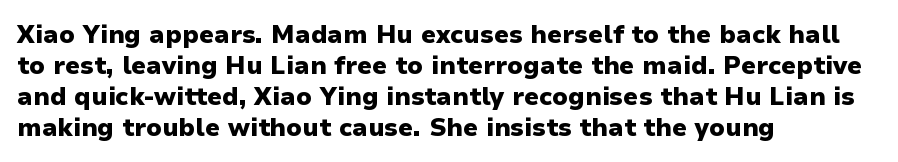
The image shows 25 px bold type, upright; set left-aligned, line spacing 1.24x, normal letter spacing, not underlined.
